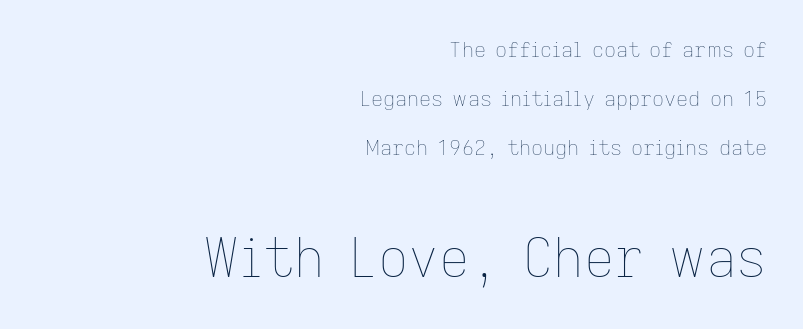
Q: Is the text bold? A: No.
Q: Is the text italic (slanted)? A: No, it is upright.
Q: Is the text underlined? A: No.
Q: How is the paragraph aligned? A: Right-aligned.
Q: Is the spacing between letters normal or unusually wide? A: Normal.
Q: Is the spacing between lines tight, normal or loose? A: Loose.
Q: Which block of text is set in a larger size, the first (top) or the second (bottom)? A: The second (bottom) one.
Q: Width (condensed, normal, or wide)? A: Normal.
Q: Stroke contrast? A: Low.
Q: x-height? A: Medium.
Q: Monospaced? A: No.
